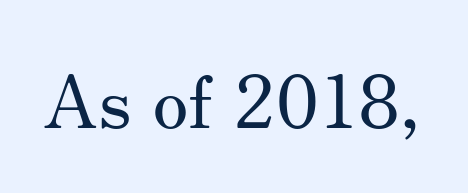
{"serif": "yes", "italic": "no", "bold": "no", "weight": "regular", "width": "normal", "stroke_contrast": "medium", "x_height": "small", "monospaced": "no", "underline": "no", "letter_spacing": "normal", "letter_spacing_em": 0.0, "glyph_px": 73}
